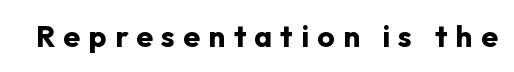
Substantial extra tracking has been applied to these lines. This is the regular roman posture of the typeface. These lines are rendered in a variable-pitch font. You'd pick this weight for a headline — it's a proper bold. Anything drawn beneath the words? Only blank space.
